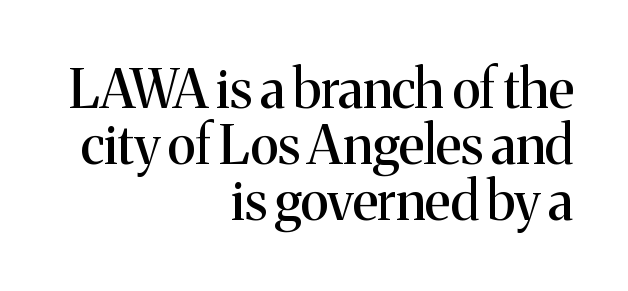
The image shows 53 px serif type, upright; set right-aligned, tight line spacing (1.06x), normal letter spacing, not underlined; medium stroke contrast and a medium x-height.
